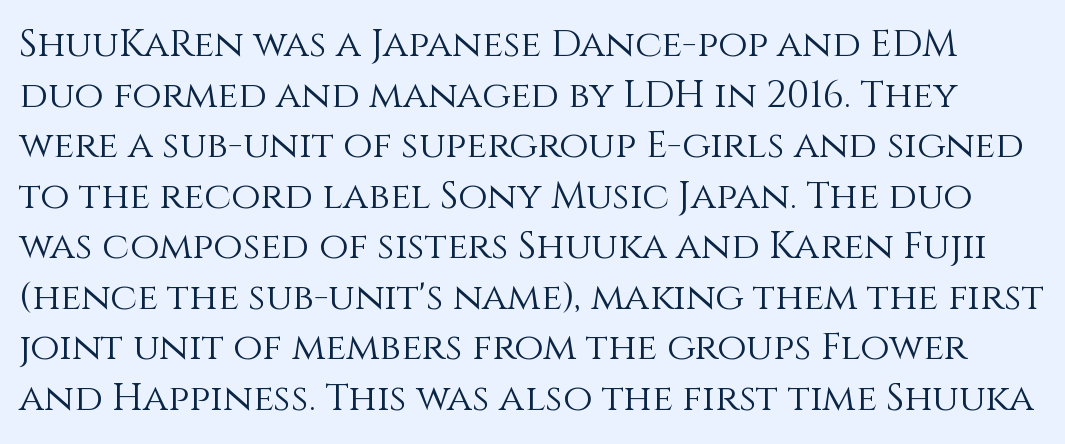
{"italic": "no", "bold": "no", "weight": "light", "width": "normal", "x_height": "large", "monospaced": "no", "underline": "no", "line_spacing": "normal", "line_spacing_ratio": 1.33, "letter_spacing": "normal", "letter_spacing_em": 0.0, "glyph_px": 38}
